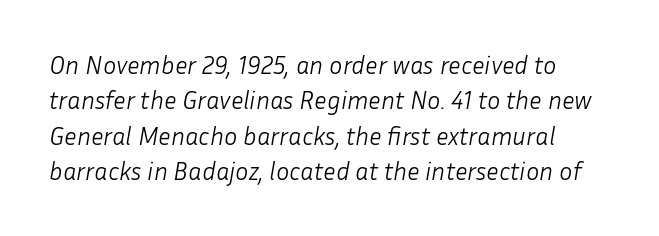
{"italic": "yes", "lean": "right", "slant_degrees": 10, "bold": "no", "underline": "no", "line_spacing": "normal", "line_spacing_ratio": 1.42, "letter_spacing": "normal", "letter_spacing_em": 0.0, "glyph_px": 25}
